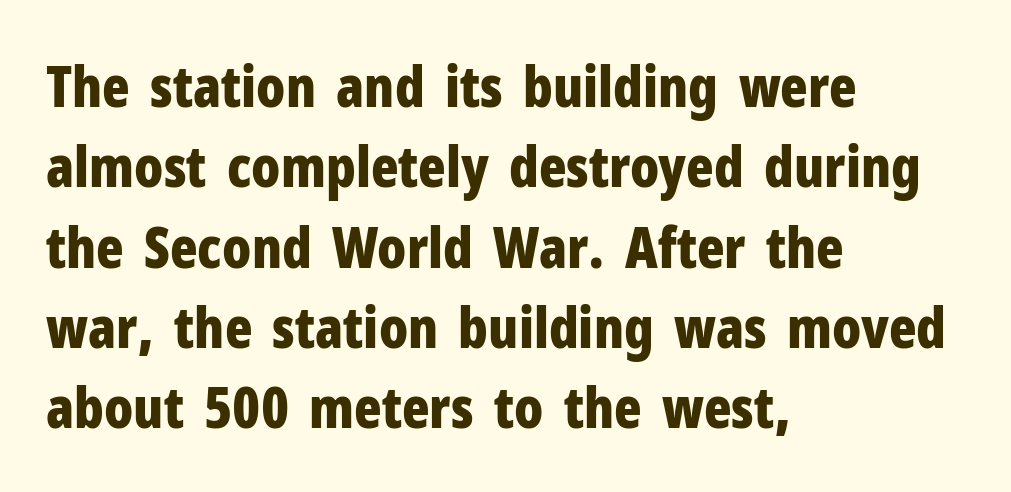
Examine the stroke ends and you'll find no serifs. Ordinary non-slanted type is in use. Any mark beneath the type? The region is blank. The type is set solid horizontally, with unmodified tracking. Visually the block forms a straight wall on the left and a jagged coastline on the right. The strokes are fattened all the way to bold.
